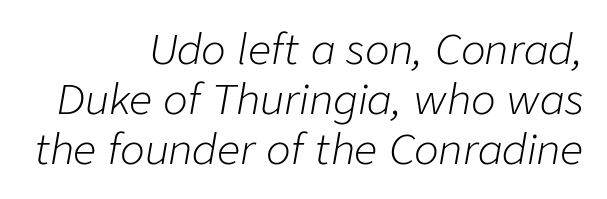
Q: Is the text bold? A: No.
Q: Is the text italic (slanted)? A: Yes, it leans right by about 9 degrees.
Q: Is the text underlined? A: No.
Q: How is the paragraph aligned? A: Right-aligned.
Q: Is the spacing between letters normal or unusually wide? A: Normal.
Q: Width (condensed, normal, or wide)? A: Normal.
Q: Stroke contrast? A: Low.
Q: x-height? A: Medium.
Q: Monospaced? A: No.
